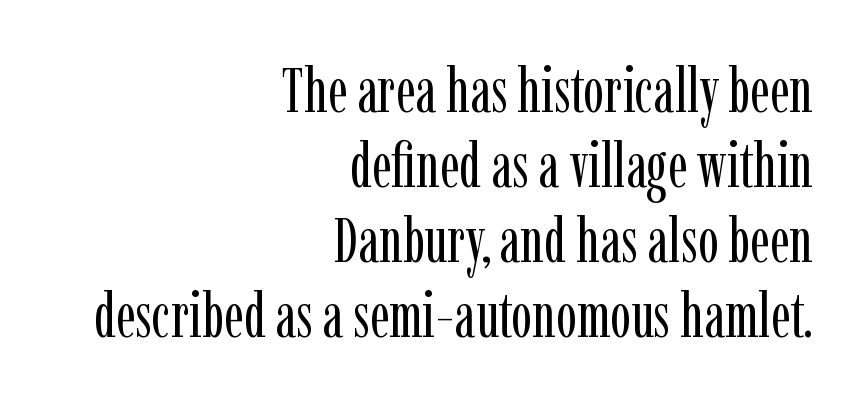
{"serif": "yes", "italic": "no", "bold": "no", "weight": "regular", "width": "condensed", "stroke_contrast": "low", "x_height": "medium", "monospaced": "no", "underline": "no", "align": "right", "line_spacing_ratio": 1.21, "letter_spacing": "normal", "letter_spacing_em": 0.0, "glyph_px": 62}
